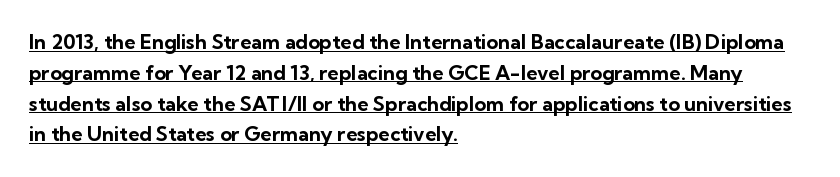
The characters look thick and weighty, a clear bold. Leftover space on each line is placed entirely after the last word. The lines sit at an ordinary, default distance from one another. Notice how a bar underscores the lettering throughout.
